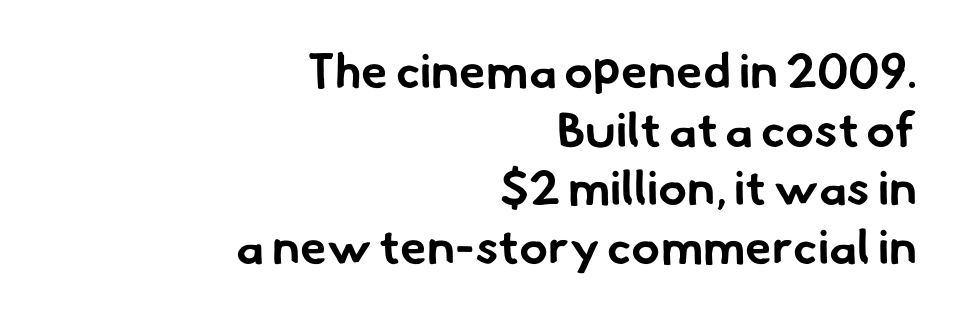
{"serif": "no", "bold": "yes", "weight": "bold", "width": "normal", "stroke_contrast": "low", "x_height": "small", "monospaced": "no", "underline": "no", "align": "right", "line_spacing_ratio": 1.22, "letter_spacing": "normal", "letter_spacing_em": 0.0, "glyph_px": 48}
